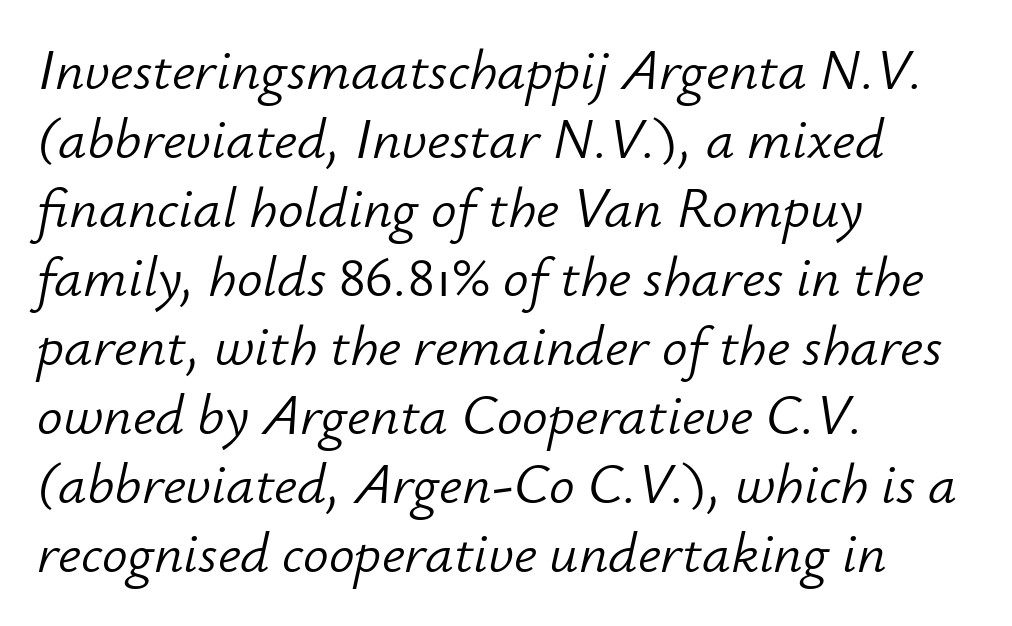
{"italic": "yes", "lean": "right", "slant_degrees": 12, "bold": "no", "weight": "light", "width": "normal", "stroke_contrast": "low", "x_height": "small", "monospaced": "no", "underline": "no", "align": "left", "line_spacing_ratio": 1.21, "letter_spacing": "normal", "letter_spacing_em": 0.0, "glyph_px": 57}
